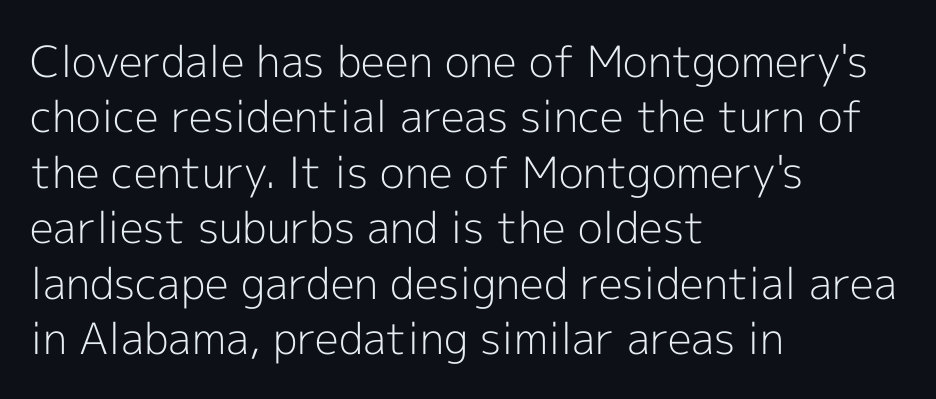
Q: Is the text bold? A: No.
Q: Is the text italic (slanted)? A: No, it is upright.
Q: Is the typeface a serif or a sans-serif typeface? A: Sans-serif.
Q: Is the text underlined? A: No.
Q: How is the paragraph aligned? A: Left-aligned.
Q: Is the spacing between letters normal or unusually wide? A: Normal.
Q: Is the spacing between lines tight, normal or loose? A: Normal.
Q: Width (condensed, normal, or wide)? A: Normal.
Q: x-height? A: Medium.
Q: Monospaced? A: No.
